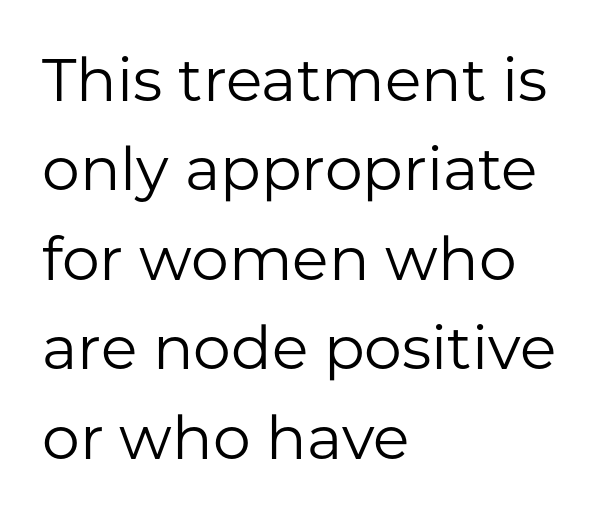
Each letter keeps its own natural width here, so spacing adapts to shape. Baseline-to-baseline distance is the conventional proportion of letter height. Words appear dense and cohesive because spacing is normal. Rule under the text: the space is simply empty. The lines are quadded left. The lettering stays uniformly vertical, giving the passage a roman look.
